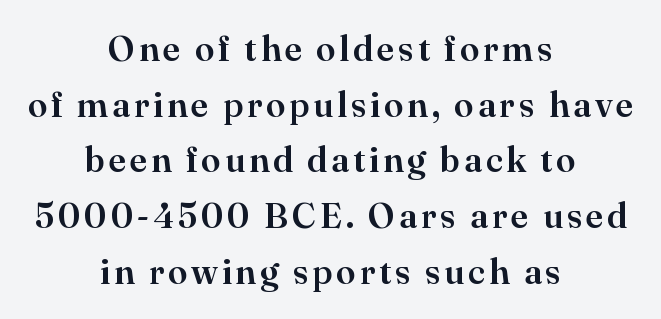
The image shows 35 px serif type, upright; set centered, normal line spacing (1.59x), not underlined; high stroke contrast and a small x-height.
